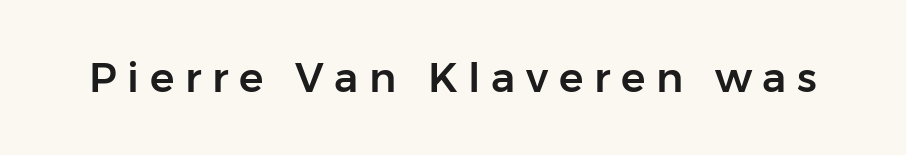
Q: Is the text italic (slanted)? A: No, it is upright.
Q: Is the typeface a serif or a sans-serif typeface? A: Sans-serif.
Q: Is the text underlined? A: No.
Q: Is the spacing between letters normal or unusually wide? A: Unusually wide.
Q: Width (condensed, normal, or wide)? A: Normal.
Q: Stroke contrast? A: Low.
Q: x-height? A: Medium.
Q: Monospaced? A: No.
